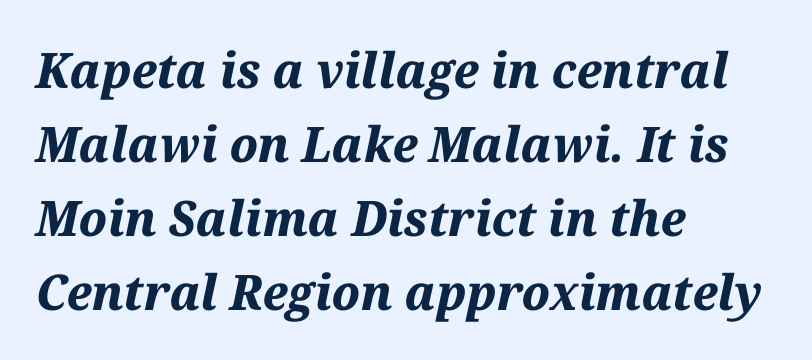
Q: Is the text bold? A: Yes.
Q: Is the text italic (slanted)? A: Yes, it leans right by about 12 degrees.
Q: Is the text underlined? A: No.
Q: How is the paragraph aligned? A: Left-aligned.
Q: Is the spacing between letters normal or unusually wide? A: Normal.
Q: Is the spacing between lines tight, normal or loose? A: Normal.
Q: Width (condensed, normal, or wide)? A: Normal.
Q: Stroke contrast? A: Medium.
Q: x-height? A: Medium.
Q: Monospaced? A: No.
